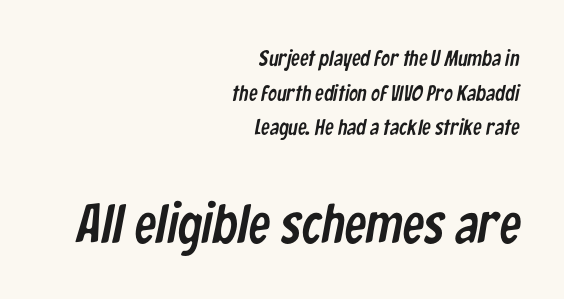
Between one letter and the next there's only the usual sliver of space. You can tell from the bare stems that sans-serif type was used. Descender tails drop into unmarked territory. A typesetter would call this proportional, since set widths differ per character.
